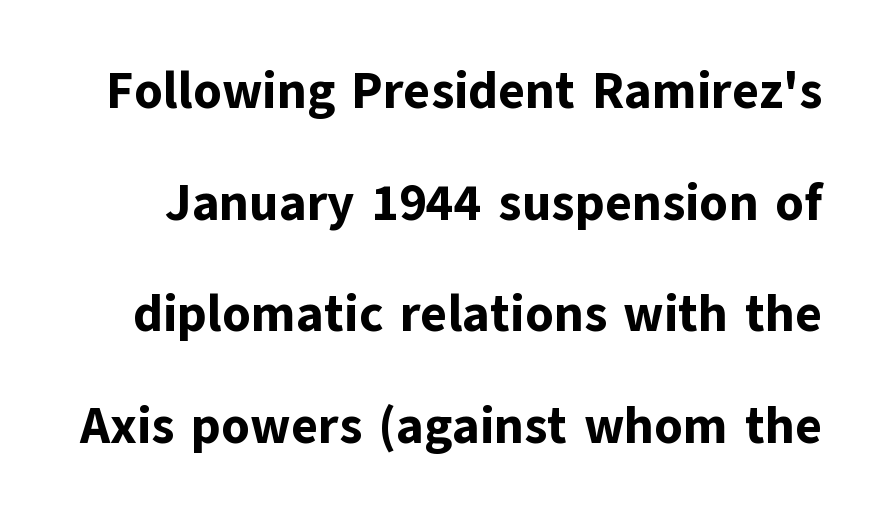
Q: Is the text bold? A: Yes.
Q: Is the text italic (slanted)? A: No, it is upright.
Q: Is the typeface a serif or a sans-serif typeface? A: Sans-serif.
Q: Is the text underlined? A: No.
Q: Is the spacing between letters normal or unusually wide? A: Normal.
Q: Is the spacing between lines tight, normal or loose? A: Loose.
Q: Width (condensed, normal, or wide)? A: Normal.
Q: Stroke contrast? A: Low.
Q: x-height? A: Medium.
Q: Monospaced? A: No.
